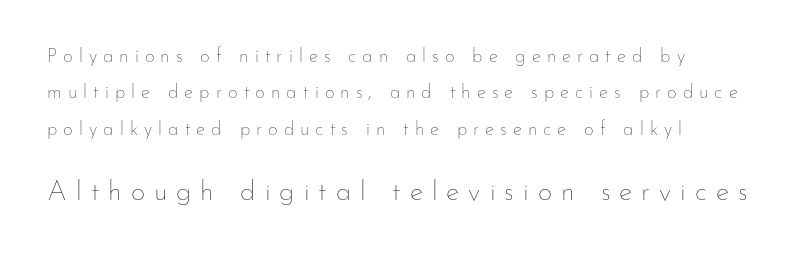
The image shows 28 px thin type, upright; set left-aligned, loose line spacing (1.92x), unusually wide letter spacing (+0.32 em), not underlined; the second (bottom) block is 1.47x larger; low stroke contrast and a small x-height.
